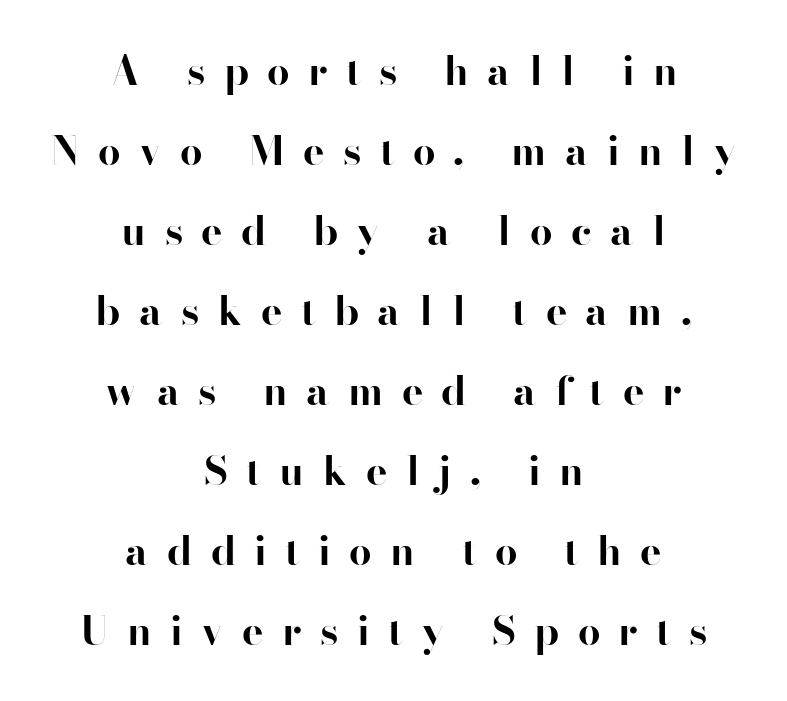
Notice the wide empty band between every row — that's loose leading. Vertical strokes here are truly vertical. The passage shown is typeset with a sans-serif family. The gaps between neighbouring characters are conspicuously large.
